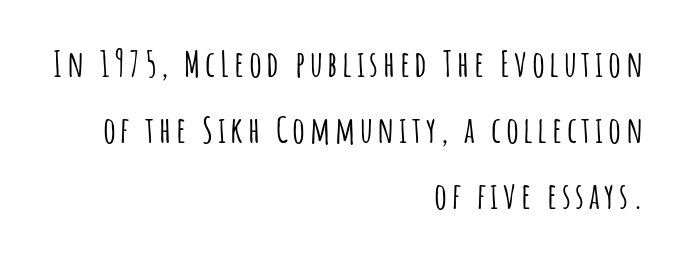
{"serif": "no", "italic": "no", "width": "condensed", "stroke_contrast": "low", "x_height": "large", "monospaced": "no", "underline": "no", "align": "right", "line_spacing_ratio": 1.84, "glyph_px": 36}
